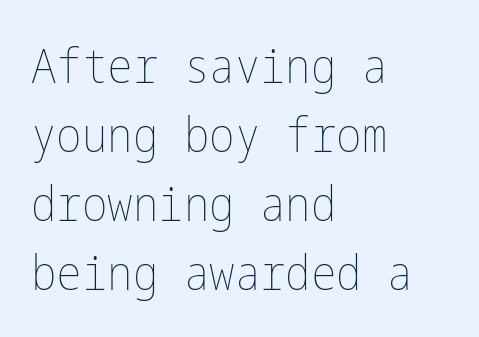
The image shows 48 px thin, condensed type, upright; set left-aligned, normal line spacing (1.44x), normal letter spacing, not underlined; low stroke contrast and a medium x-height.
